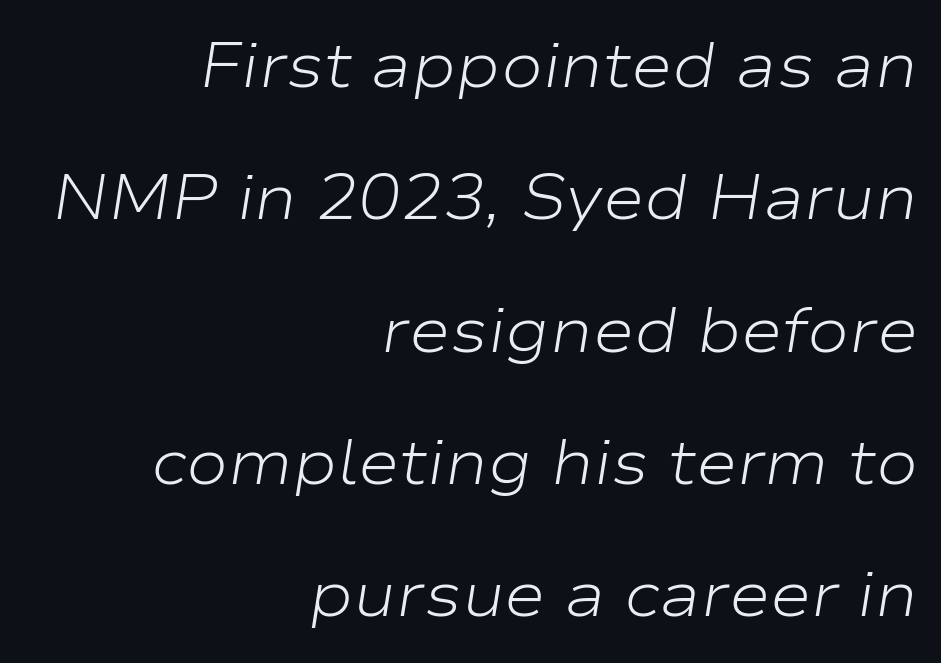
The image shows 63 px light, wide type, italic (leaning right); set right-aligned, loose line spacing (2.1x), normal letter spacing, not underlined; low stroke contrast and a medium x-height.
